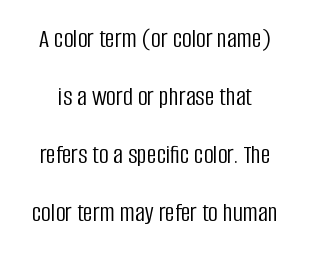
{"italic": "no", "bold": "no", "underline": "no", "line_spacing": "loose", "line_spacing_ratio": 2.15, "letter_spacing": "normal", "letter_spacing_em": 0.0, "glyph_px": 27}
